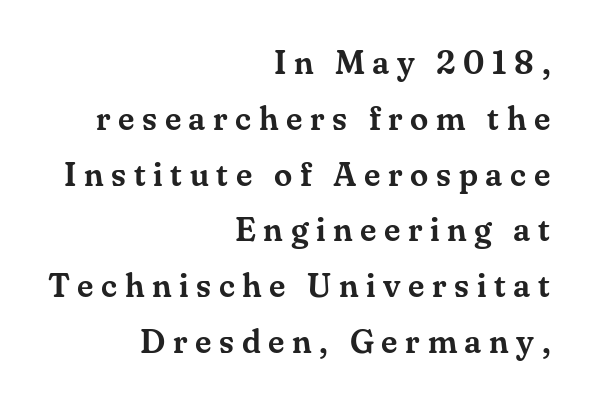
Glyph-to-glyph distance is far greater than everyday printed text. The font's upright variant was chosen for this text. A serif font was chosen for this passage. Interline gaps are of average width in this sample. The paragraph shown leans on its right margin.
